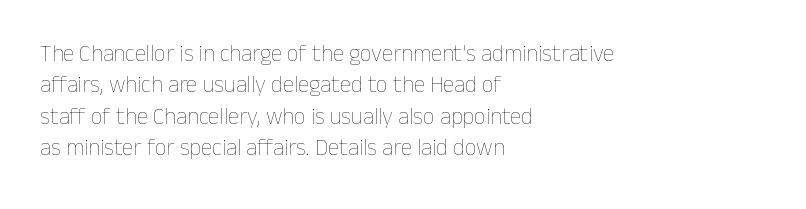
{"italic": "no", "bold": "no", "underline": "no", "align": "left", "line_spacing": "normal", "line_spacing_ratio": 1.36, "letter_spacing": "normal", "letter_spacing_em": 0.0, "glyph_px": 23}
